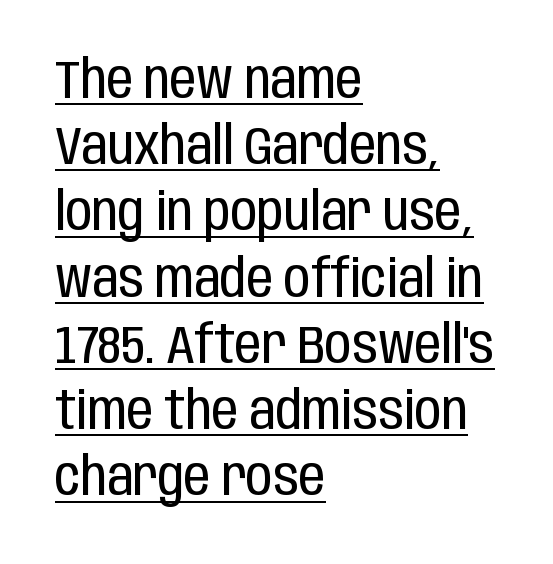
Q: Is the text bold? A: No.
Q: Is the text italic (slanted)? A: No, it is upright.
Q: Is the typeface a serif or a sans-serif typeface? A: Sans-serif.
Q: Is the text underlined? A: Yes.
Q: How is the paragraph aligned? A: Left-aligned.
Q: Is the spacing between letters normal or unusually wide? A: Normal.
Q: Is the spacing between lines tight, normal or loose? A: Normal.
Q: Width (condensed, normal, or wide)? A: Condensed.
Q: Stroke contrast? A: Low.
Q: x-height? A: Large.
Q: Monospaced? A: No.
